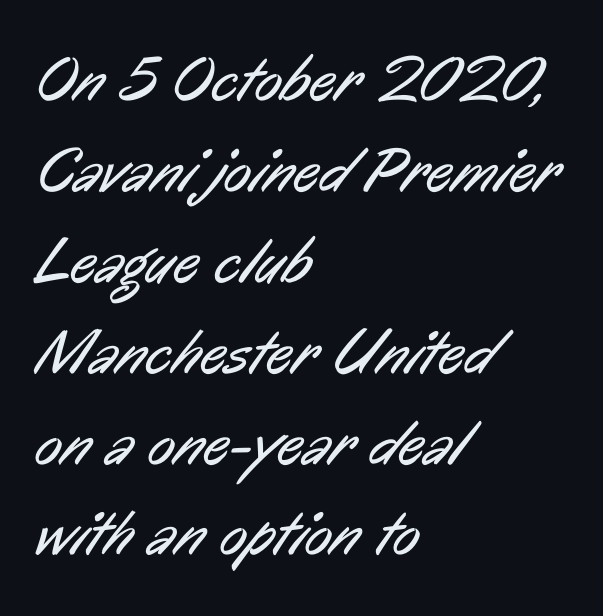
{"serif": "no", "bold": "no", "weight": "regular", "width": "condensed", "stroke_contrast": "low", "x_height": "medium", "monospaced": "no", "underline": "no", "align": "left", "line_spacing": "normal", "line_spacing_ratio": 1.42, "letter_spacing": "normal", "letter_spacing_em": 0.0, "glyph_px": 64}
